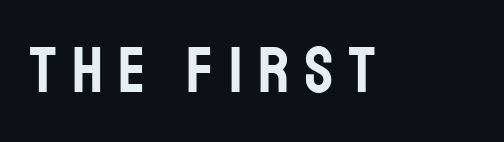
Any mark beneath the type? The region is blank. Is this a fixed-width face? No — the glyphs have proportional, varying widths. Nothing sits at the stroke ends, so this counts as sans-serif. Loose tracking; the words dissolve into strings of separated letters. These lines were composed using upright roman letters.
